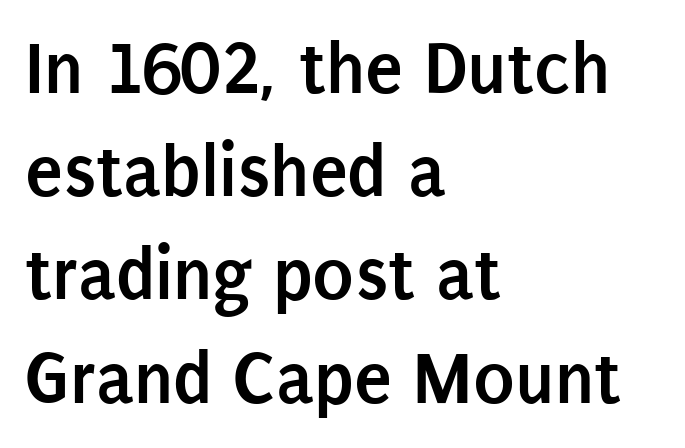
Q: Is the text bold? A: Yes.
Q: Is the text italic (slanted)? A: No, it is upright.
Q: Is the typeface a serif or a sans-serif typeface? A: Sans-serif.
Q: Is the text underlined? A: No.
Q: How is the paragraph aligned? A: Left-aligned.
Q: Is the spacing between letters normal or unusually wide? A: Normal.
Q: Is the spacing between lines tight, normal or loose? A: Normal.
Q: Width (condensed, normal, or wide)? A: Condensed.
Q: Stroke contrast? A: Low.
Q: x-height? A: Large.
Q: Monospaced? A: No.
